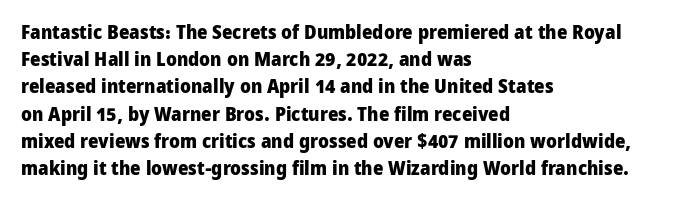
Q: Is the text bold? A: Yes.
Q: Is the text italic (slanted)? A: No, it is upright.
Q: Is the text underlined? A: No.
Q: How is the paragraph aligned? A: Left-aligned.
Q: Is the spacing between letters normal or unusually wide? A: Normal.
Q: Is the spacing between lines tight, normal or loose? A: Normal.
